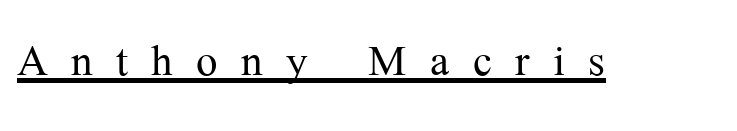
The image shows 57 px light serif type, upright; set unusually wide letter spacing (+0.41 em), underlined; medium stroke contrast and a medium x-height.
